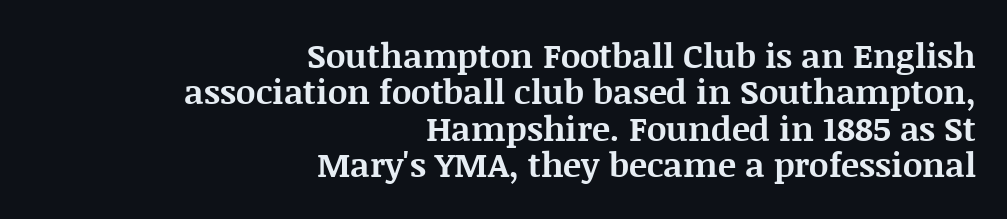
{"serif": "yes", "italic": "no", "bold": "yes", "weight": "bold", "width": "normal", "stroke_contrast": "medium", "x_height": "large", "monospaced": "no", "underline": "no", "align": "right", "line_spacing": "tight", "line_spacing_ratio": 1.07, "letter_spacing": "normal", "letter_spacing_em": 0.0, "glyph_px": 34}
